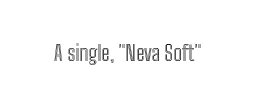
{"italic": "no", "underline": "no", "letter_spacing": "normal", "letter_spacing_em": 0.0, "glyph_px": 21}
